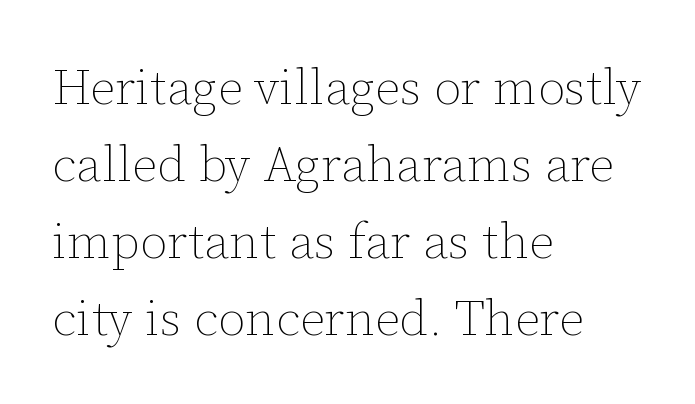
Q: Is the text bold? A: No.
Q: Is the text italic (slanted)? A: No, it is upright.
Q: Is the text underlined? A: No.
Q: How is the paragraph aligned? A: Left-aligned.
Q: Is the spacing between letters normal or unusually wide? A: Normal.
Q: Is the spacing between lines tight, normal or loose? A: Normal.
Q: Width (condensed, normal, or wide)? A: Normal.
Q: Stroke contrast? A: Low.
Q: x-height? A: Medium.
Q: Monospaced? A: No.
